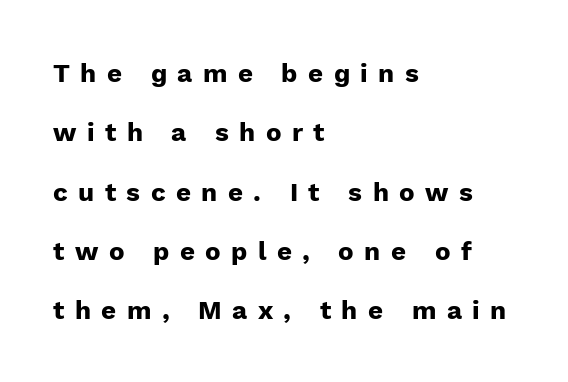
The image shows 26 px bold type, upright; set left-aligned, loose line spacing (2.28x), unusually wide letter spacing (+0.4 em), not underlined.
